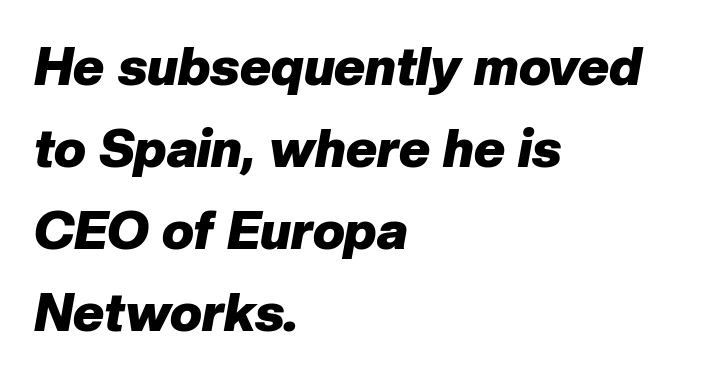
{"italic": "yes", "lean": "right", "slant_degrees": 10, "bold": "yes", "weight": "heavy", "width": "normal", "stroke_contrast": "low", "x_height": "medium", "monospaced": "no", "underline": "no", "align": "left", "line_spacing": "normal", "line_spacing_ratio": 1.55, "letter_spacing": "normal", "letter_spacing_em": 0.0, "glyph_px": 53}
